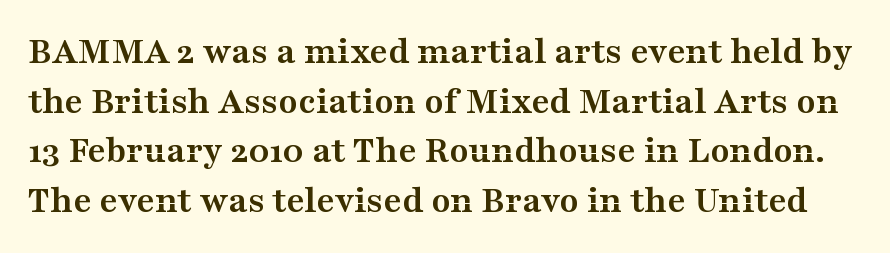
Q: Is the text bold? A: Yes.
Q: Is the text italic (slanted)? A: No, it is upright.
Q: Is the typeface a serif or a sans-serif typeface? A: Serif.
Q: Is the text underlined? A: No.
Q: Is the spacing between letters normal or unusually wide? A: Normal.
Q: Is the spacing between lines tight, normal or loose? A: Normal.
Q: Width (condensed, normal, or wide)? A: Wide.
Q: Stroke contrast? A: Medium.
Q: x-height? A: Medium.
Q: Monospaced? A: No.
